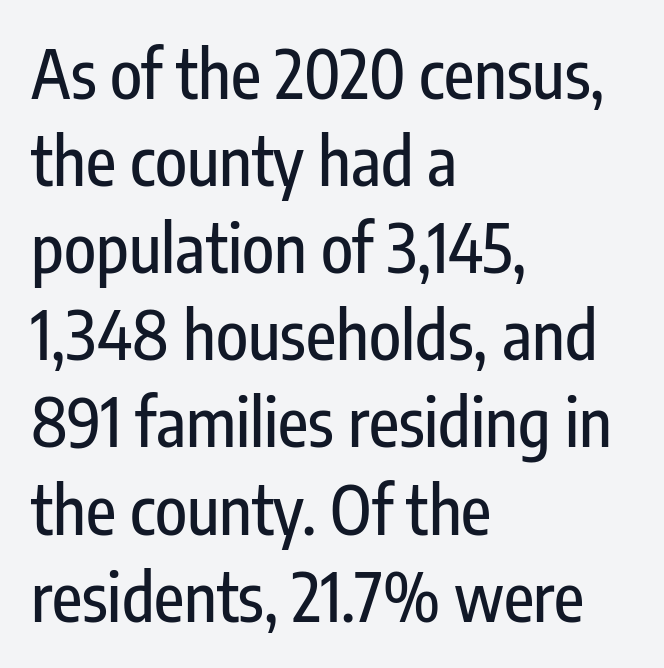
In CSS terms this would be text-align: left. Letter spacing: default. The type sits square on the baseline with zero lean. Each new line begins a customary step beneath the previous one. Think of a printed novel: that variable character pitch is what you see here. Examine the stroke ends and you'll find no serifs.
